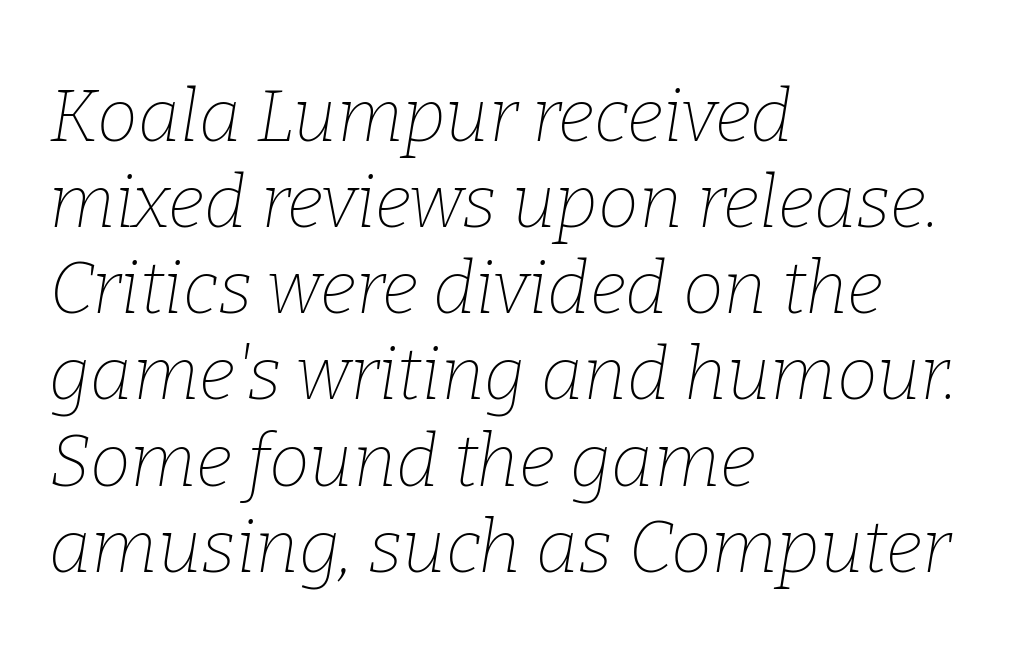
Note the varied advance widths — an 'i' is clearly narrower than an 'm'. A typesetter would call this zero additional tracking. Bold? No — there's no thickening of the strokes. Does the lettering tilt? It does — this is italic. Quick note: underline off.
